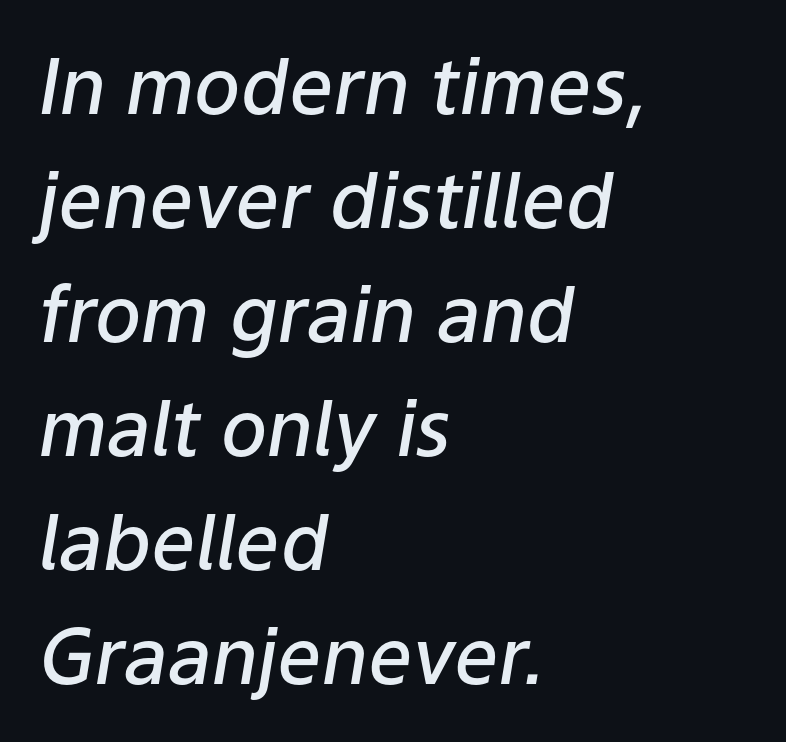
Leading: standard. Inter-character spacing is left at the font's built-in metrics. Note the varied advance widths — an 'i' is clearly narrower than an 'm'. The setting favours the left margin, as ordinary paragraphs usually do. Descender tails drop into unmarked territory.
